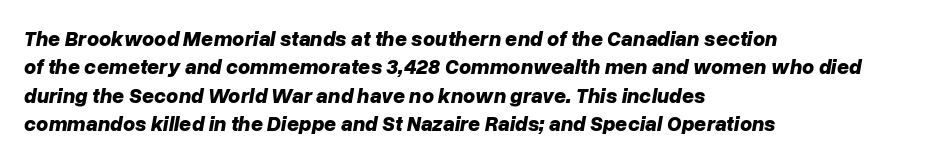
Q: Is the text bold? A: Yes.
Q: Is the text italic (slanted)? A: Yes, it leans right by about 10 degrees.
Q: Is the text underlined? A: No.
Q: How is the paragraph aligned? A: Left-aligned.
Q: Is the spacing between letters normal or unusually wide? A: Normal.
Q: Is the spacing between lines tight, normal or loose? A: Normal.
